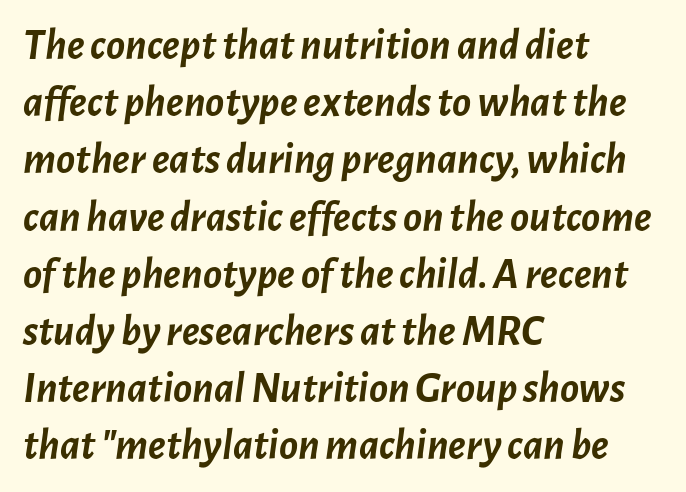
Here the designer chose a conventional face with non-uniform glyph widths. Every character sits at an angle, as italics do. If you drew a ruler down the left edge, every line would touch it. The gaps between neighbouring characters are ordinary and unremarkable. Rule under the text: the space is simply empty. The rendering uses a moderate line-height, typical for paragraphs.
